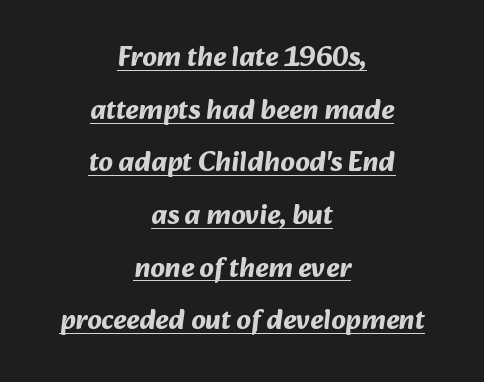
{"serif": "no", "bold": "yes", "weight": "bold", "width": "normal", "stroke_contrast": "medium", "x_height": "medium", "monospaced": "no", "underline": "yes", "align": "center", "line_spacing_ratio": 1.88, "letter_spacing": "normal", "letter_spacing_em": 0.0, "glyph_px": 28}
